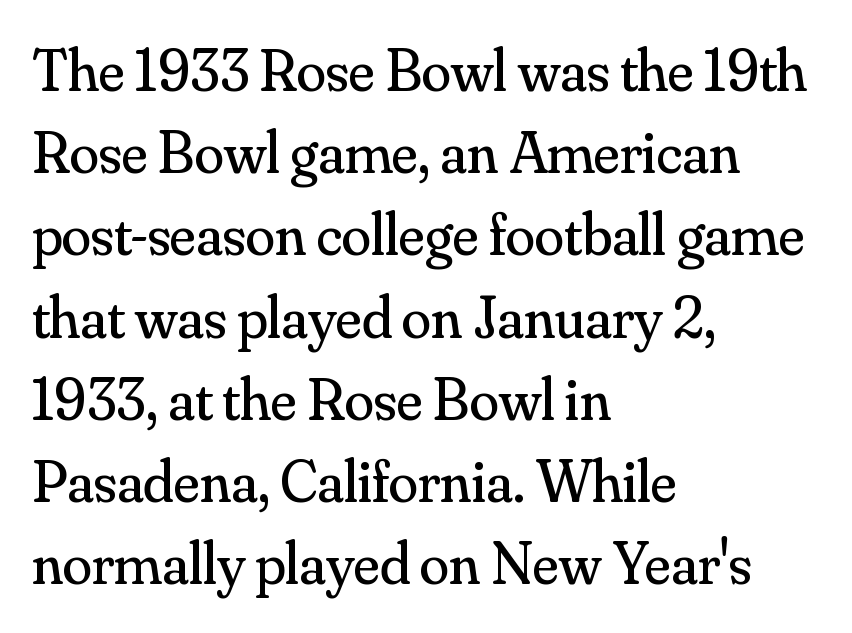
Q: Is the text bold? A: No.
Q: Is the text italic (slanted)? A: No, it is upright.
Q: Is the typeface a serif or a sans-serif typeface? A: Serif.
Q: Is the text underlined? A: No.
Q: How is the paragraph aligned? A: Left-aligned.
Q: Is the spacing between letters normal or unusually wide? A: Normal.
Q: Is the spacing between lines tight, normal or loose? A: Normal.
Q: Width (condensed, normal, or wide)? A: Normal.
Q: Stroke contrast? A: Medium.
Q: x-height? A: Small.
Q: Monospaced? A: No.
